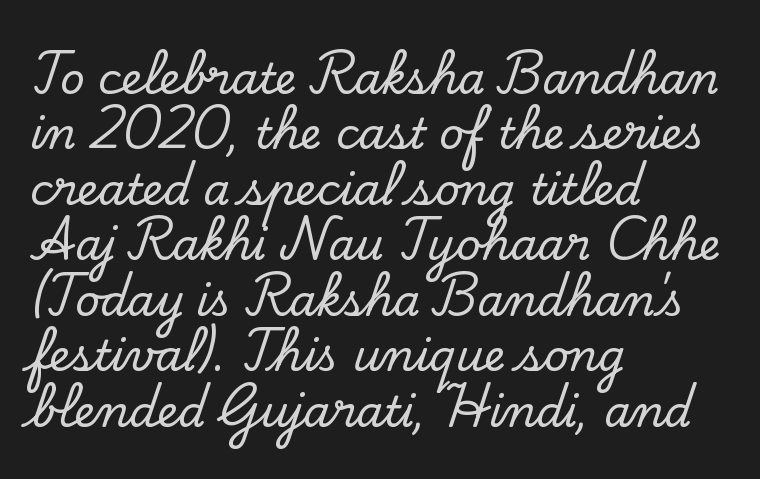
Q: Is the text italic (slanted)? A: Yes.
Q: Is the typeface a serif or a sans-serif typeface? A: Serif.
Q: Is the text underlined? A: No.
Q: How is the paragraph aligned? A: Left-aligned.
Q: Is the spacing between letters normal or unusually wide? A: Normal.
Q: Is the spacing between lines tight, normal or loose? A: Normal.
Q: Width (condensed, normal, or wide)? A: Normal.
Q: Stroke contrast? A: Low.
Q: x-height? A: Small.
Q: Monospaced? A: No.
